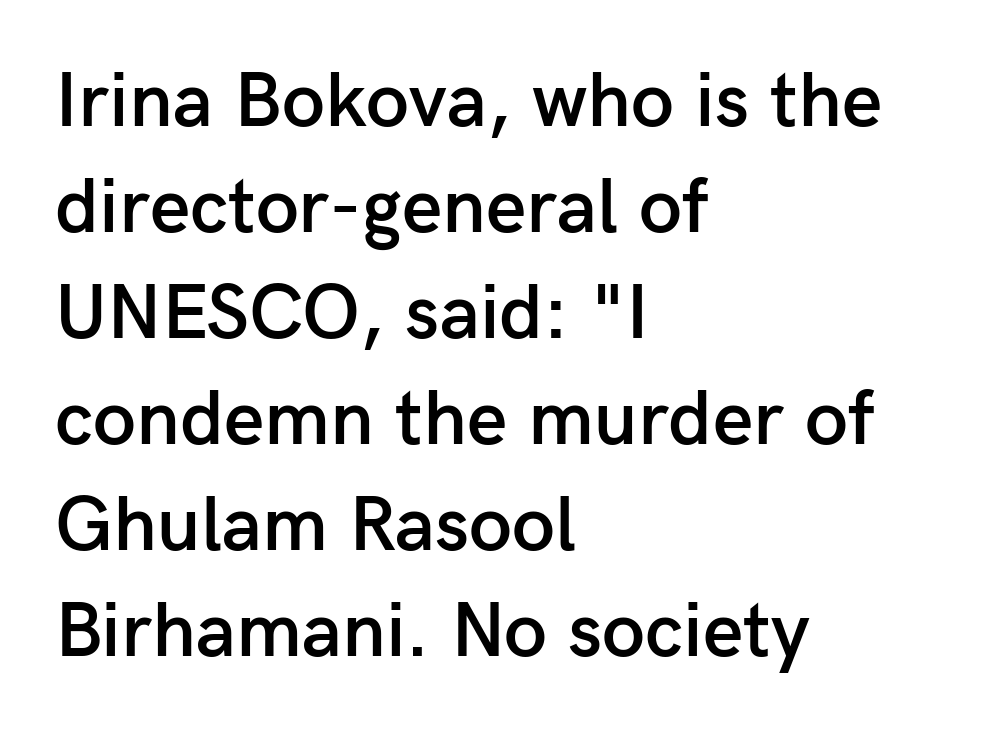
The image shows 78 px semibold sans-serif type, upright; set left-aligned, normal line spacing (1.36x), normal letter spacing, not underlined; low stroke contrast and a medium x-height.
